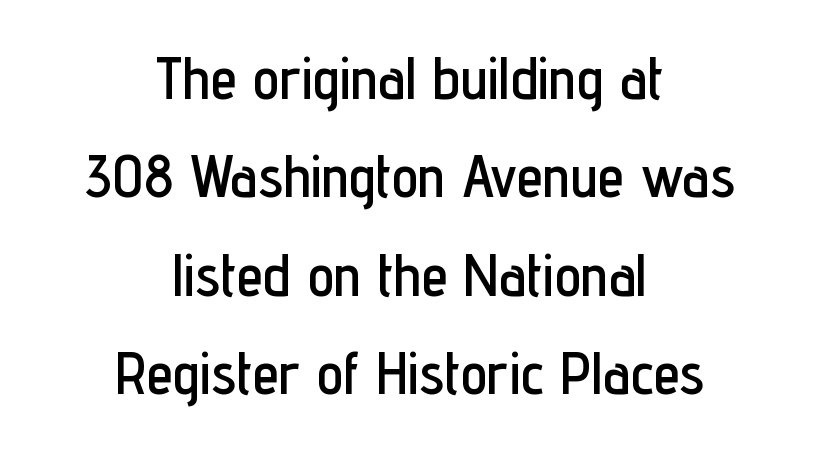
The image shows 60 px condensed sans-serif type, upright; set centered, normal line spacing (1.64x), normal letter spacing, not underlined; low stroke contrast and a medium x-height.
